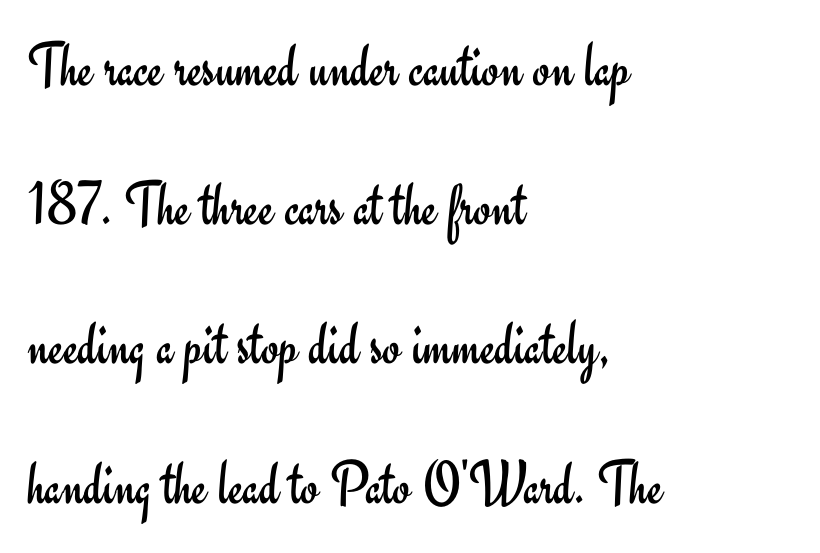
{"serif": "no", "bold": "no", "weight": "regular", "width": "normal", "stroke_contrast": "low", "x_height": "small", "monospaced": "no", "underline": "no", "align": "left", "line_spacing": "loose", "line_spacing_ratio": 2.21, "letter_spacing": "normal", "letter_spacing_em": 0.0, "glyph_px": 63}
